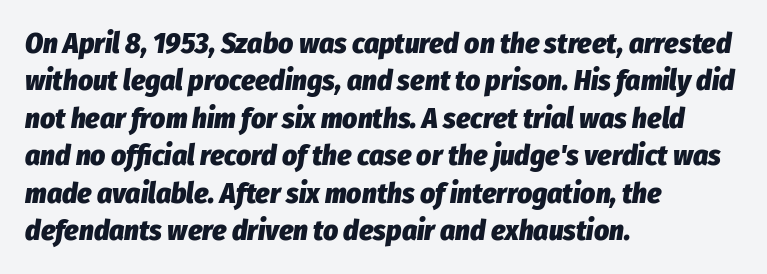
Q: Is the text bold? A: Yes.
Q: Is the text italic (slanted)? A: Yes, it leans right by about 8 degrees.
Q: Is the text underlined? A: No.
Q: How is the paragraph aligned? A: Left-aligned.
Q: Is the spacing between letters normal or unusually wide? A: Normal.
Q: Is the spacing between lines tight, normal or loose? A: Normal.
Q: Width (condensed, normal, or wide)? A: Condensed.
Q: Stroke contrast? A: Low.
Q: x-height? A: Medium.
Q: Monospaced? A: No.
